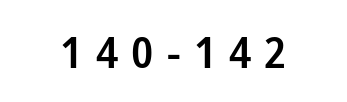
This is roman type, the default non-slanted kind. This sample has the flowing, uneven cadence of proportional lettering. These words are printed semibold, heavier than regular yet not bold. Clear beneath every line of the passage.
